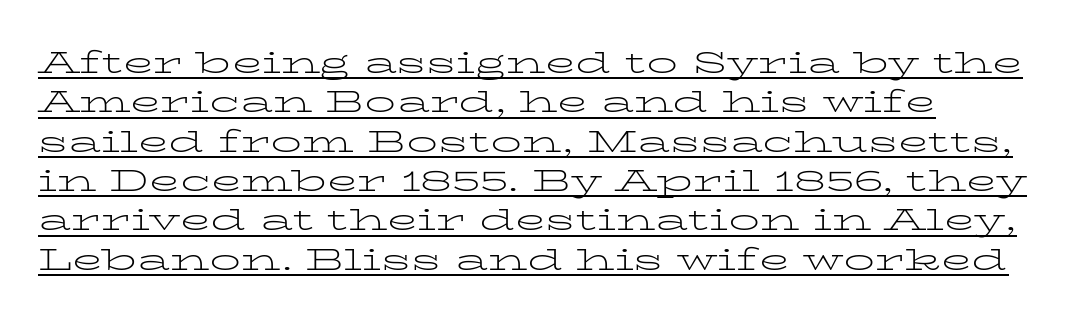
Q: Is the text bold? A: No.
Q: Is the text italic (slanted)? A: No, it is upright.
Q: Is the typeface a serif or a sans-serif typeface? A: Serif.
Q: Is the text underlined? A: Yes.
Q: Is the spacing between letters normal or unusually wide? A: Normal.
Q: Is the spacing between lines tight, normal or loose? A: Normal.
Q: Width (condensed, normal, or wide)? A: Wide.
Q: Stroke contrast? A: Low.
Q: x-height? A: Medium.
Q: Monospaced? A: No.
